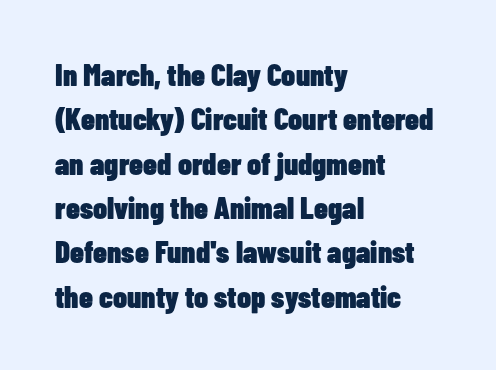
Q: Is the text bold? A: Yes.
Q: Is the text italic (slanted)? A: No, it is upright.
Q: Is the typeface a serif or a sans-serif typeface? A: Sans-serif.
Q: Is the text underlined? A: No.
Q: How is the paragraph aligned? A: Left-aligned.
Q: Is the spacing between letters normal or unusually wide? A: Normal.
Q: Is the spacing between lines tight, normal or loose? A: Normal.
Q: Width (condensed, normal, or wide)? A: Condensed.
Q: Stroke contrast? A: Low.
Q: x-height? A: Medium.
Q: Monospaced? A: No.
